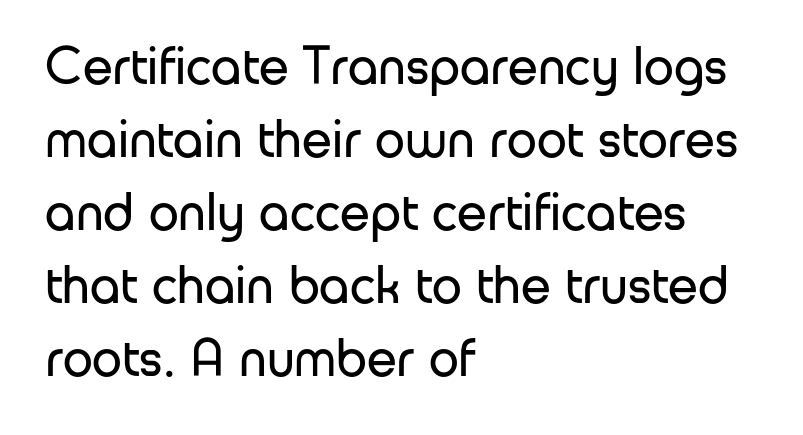
{"serif": "no", "italic": "no", "bold": "no", "weight": "regular", "width": "normal", "stroke_contrast": "low", "x_height": "medium", "monospaced": "no", "underline": "no", "align": "left", "line_spacing": "normal", "line_spacing_ratio": 1.35, "letter_spacing": "normal", "letter_spacing_em": 0.0, "glyph_px": 54}
